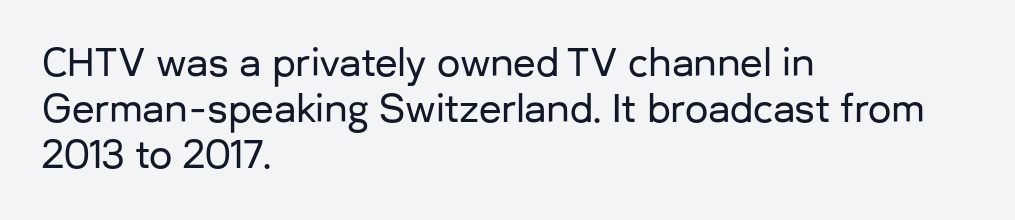
Q: Is the text italic (slanted)? A: No, it is upright.
Q: Is the typeface a serif or a sans-serif typeface? A: Sans-serif.
Q: Is the text underlined? A: No.
Q: How is the paragraph aligned? A: Left-aligned.
Q: Is the spacing between letters normal or unusually wide? A: Normal.
Q: Width (condensed, normal, or wide)? A: Normal.
Q: Stroke contrast? A: Low.
Q: x-height? A: Medium.
Q: Monospaced? A: No.
